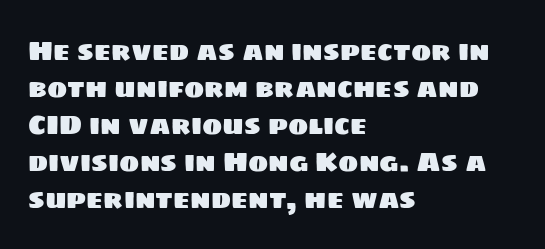
Q: Is the text underlined? A: No.
Q: How is the paragraph aligned? A: Left-aligned.
Q: Is the spacing between letters normal or unusually wide? A: Normal.
Q: Is the spacing between lines tight, normal or loose? A: Normal.
